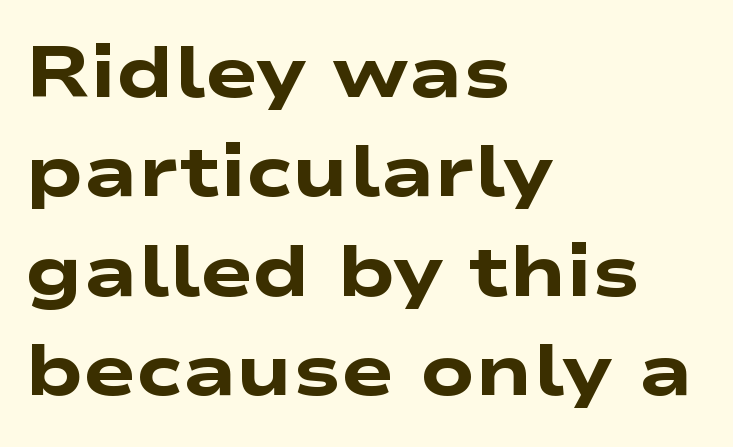
{"serif": "no", "bold": "yes", "weight": "heavy", "width": "wide", "stroke_contrast": "low", "x_height": "medium", "monospaced": "no", "underline": "no", "align": "left", "line_spacing": "normal", "line_spacing_ratio": 1.4, "letter_spacing": "normal", "letter_spacing_em": 0.0, "glyph_px": 71}
